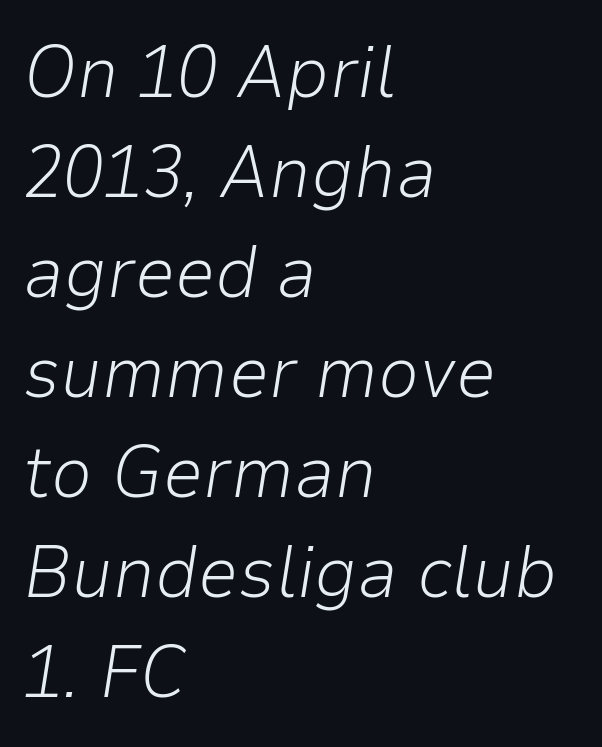
Underlining? Definitely not there. Caption: face not bold, strokes unweighted. Short and long lines alike share a common starting point at left. The letters are slanted; this is an italic face. Is the letter spacing exaggerated? No — it looks like the ordinary default.
